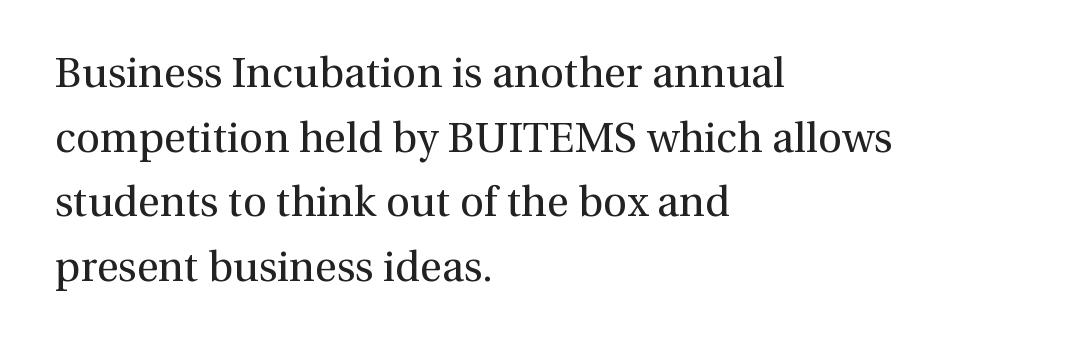
The image shows 42 px regular-weight serif type, upright; set left-aligned, normal line spacing (1.54x), normal letter spacing, not underlined; a medium x-height.
